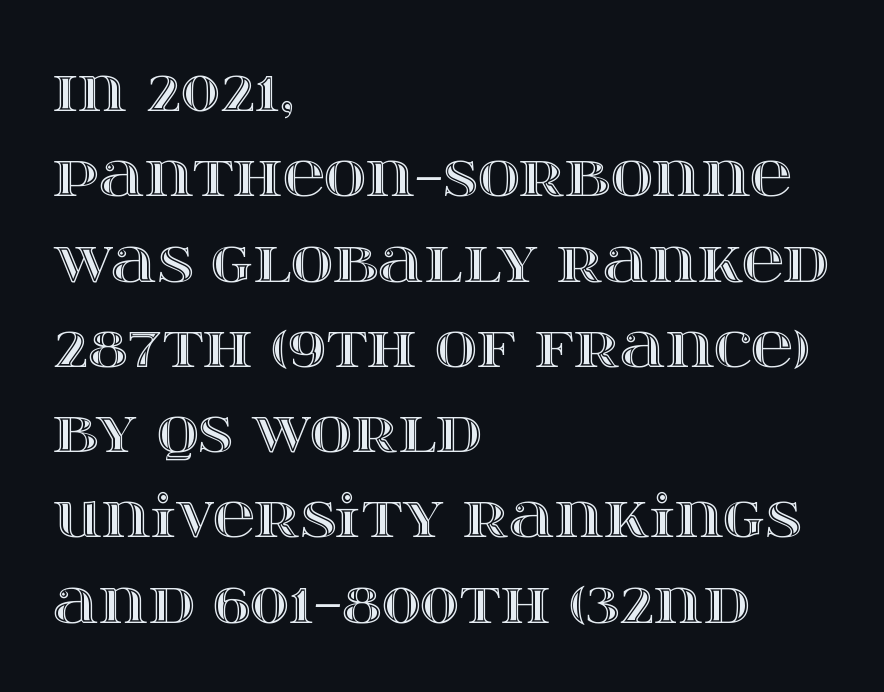
The image shows 58 px wide type, upright; set left-aligned, normal line spacing (1.47x), normal letter spacing, not underlined; a large x-height.
